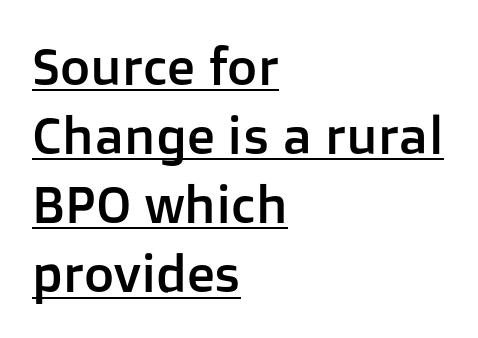
The image shows 52 px sans-serif type, upright; set left-aligned, normal line spacing (1.33x), normal letter spacing, underlined; low stroke contrast and a medium x-height.
